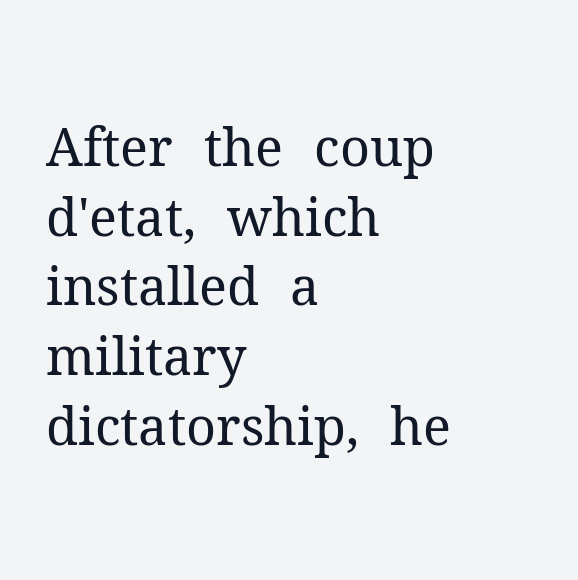
The image shows 52 px regular-weight serif type, upright; set left-aligned, normal line spacing (1.34x), normal letter spacing, not underlined; medium stroke contrast and a medium x-height.
